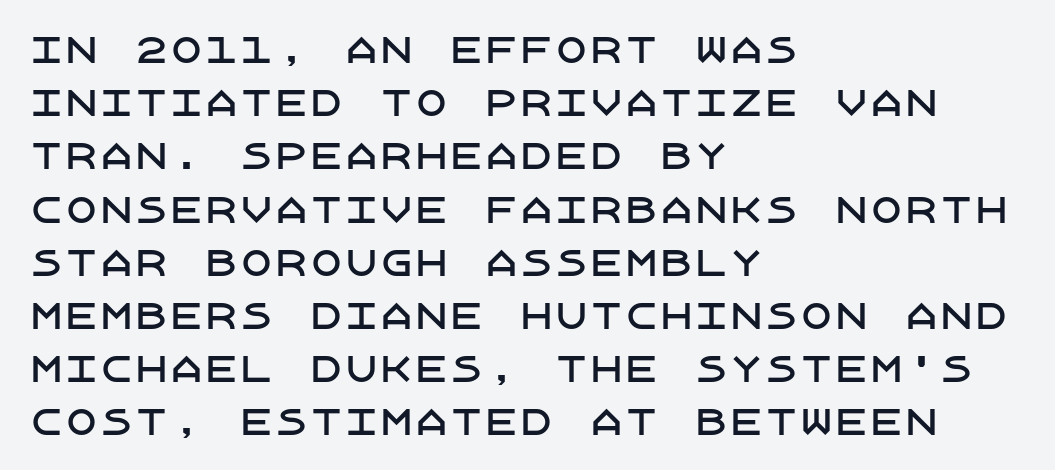
The image shows 35 px sans-serif type, upright; set left-aligned, normal line spacing (1.52x), normal letter spacing, not underlined; low stroke contrast and a large x-height.
